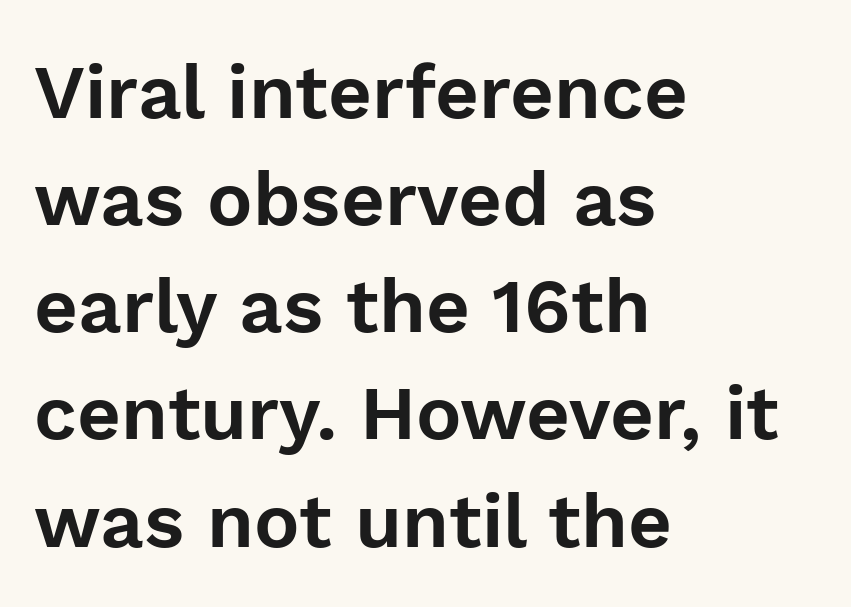
The image shows 76 px sans-serif type, upright; set left-aligned, normal line spacing (1.41x), normal letter spacing, not underlined; low stroke contrast and a medium x-height.
